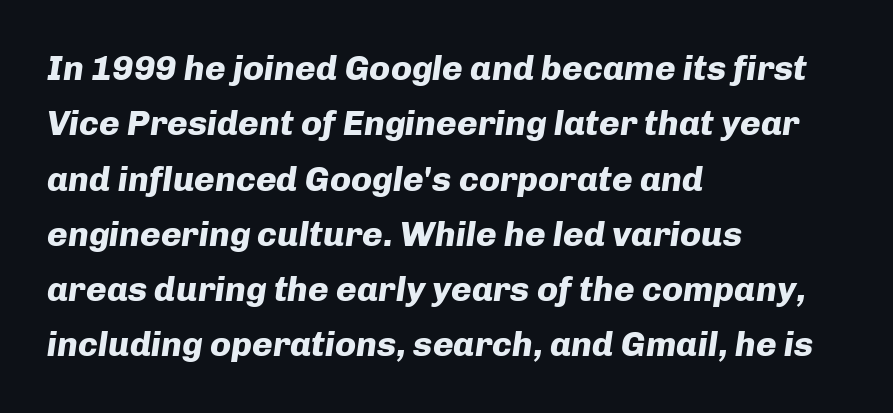
Q: Is the text bold? A: Yes.
Q: Is the text italic (slanted)? A: Yes, it leans right by about 8 degrees.
Q: Is the text underlined? A: No.
Q: How is the paragraph aligned? A: Left-aligned.
Q: Is the spacing between letters normal or unusually wide? A: Normal.
Q: Is the spacing between lines tight, normal or loose? A: Normal.
Q: Width (condensed, normal, or wide)? A: Normal.
Q: Stroke contrast? A: Low.
Q: x-height? A: Medium.
Q: Monospaced? A: No.
